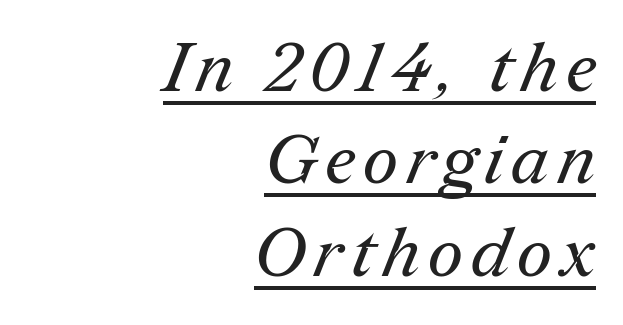
{"serif": "yes", "bold": "no", "weight": "regular", "width": "normal", "stroke_contrast": "medium", "x_height": "medium", "monospaced": "no", "underline": "yes", "align": "right", "line_spacing": "normal", "line_spacing_ratio": 1.34, "glyph_px": 69}
